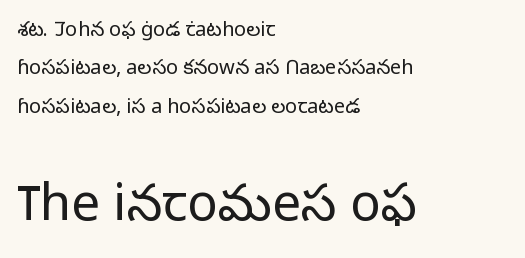
Q: Is the text bold? A: No.
Q: Is the text italic (slanted)? A: No, it is upright.
Q: Is the typeface a serif or a sans-serif typeface? A: Sans-serif.
Q: Is the text underlined? A: No.
Q: How is the paragraph aligned? A: Left-aligned.
Q: Is the spacing between letters normal or unusually wide? A: Normal.
Q: Is the spacing between lines tight, normal or loose? A: Loose.
Q: Which block of text is set in a larger size, the first (top) or the second (bottom)? A: The second (bottom) one.
Q: Width (condensed, normal, or wide)? A: Normal.
Q: Stroke contrast? A: Low.
Q: x-height? A: Medium.
Q: Monospaced? A: No.
